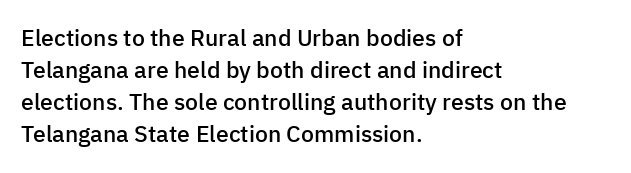
The image shows 23 px text type, upright; set left-aligned, normal line spacing (1.39x), normal letter spacing, not underlined.
